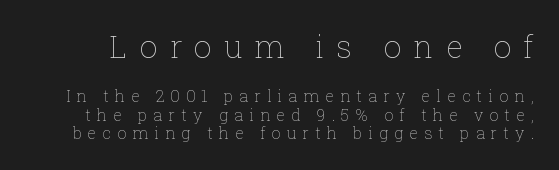
{"italic": "no", "bold": "no", "weight": "thin", "width": "normal", "stroke_contrast": "low", "x_height": "medium", "monospaced": "no", "underline": "no", "line_spacing": "tight", "line_spacing_ratio": 1.15, "letter_spacing": "wide", "letter_spacing_em": 0.39, "larger_block": "first", "size_ratio": 1.94, "glyph_px": 31}
